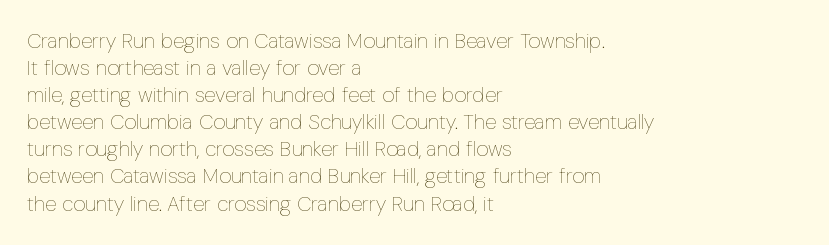
The image shows 21 px text type, upright; set left-aligned, normal line spacing (1.29x), normal letter spacing, not underlined.
